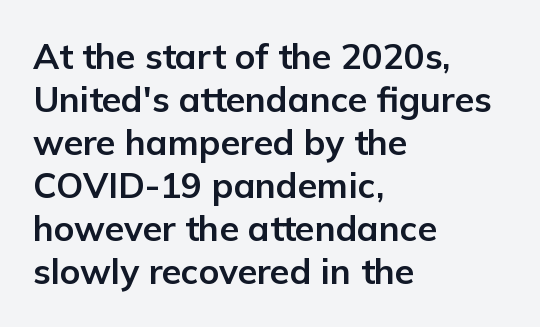
{"serif": "no", "italic": "no", "bold": "yes", "weight": "bold", "width": "normal", "stroke_contrast": "low", "x_height": "medium", "monospaced": "no", "underline": "no", "align": "left", "line_spacing_ratio": 1.23, "letter_spacing": "normal", "letter_spacing_em": 0.0, "glyph_px": 35}
